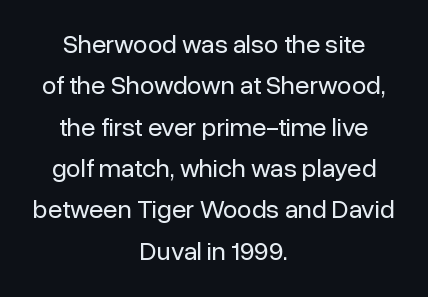
Q: Is the text bold? A: No.
Q: Is the text italic (slanted)? A: No, it is upright.
Q: Is the text underlined? A: No.
Q: How is the paragraph aligned? A: Centered.
Q: Is the spacing between letters normal or unusually wide? A: Normal.
Q: Is the spacing between lines tight, normal or loose? A: Normal.
